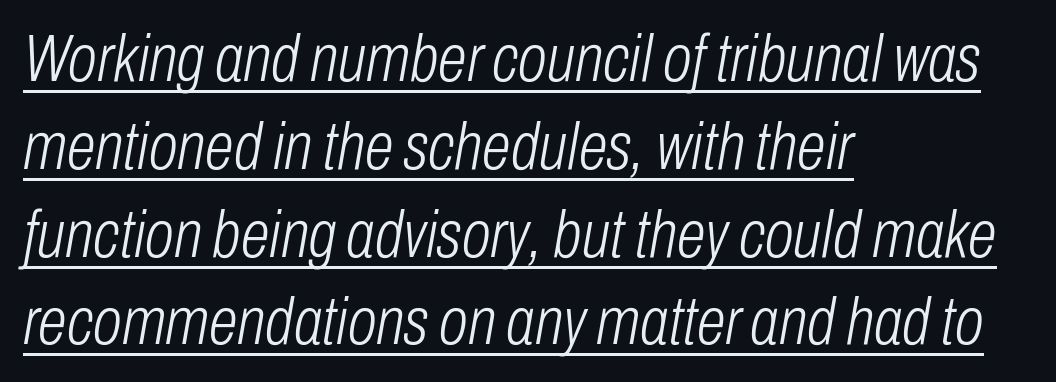
Would a proofreader flag this as italicized? Yes. These lines keep a tight, regular rhythm from letter to letter. The face used here is proportionally spaced, like ordinary book or web type. The passage is arranged the way most books set body copy — flush left. This is underlined copy, the kind a proofreader might mark for attention. Students, observe: this is what conventionally led text looks like.
